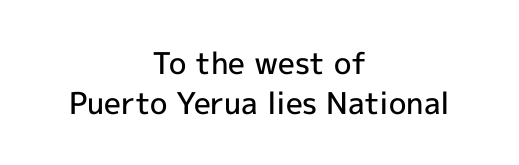
{"serif": "no", "italic": "no", "bold": "semi", "weight": "semibold", "width": "normal", "x_height": "medium", "monospaced": "no", "underline": "no", "align": "center", "line_spacing": "normal", "line_spacing_ratio": 1.32, "letter_spacing": "normal", "letter_spacing_em": 0.0, "glyph_px": 30}
